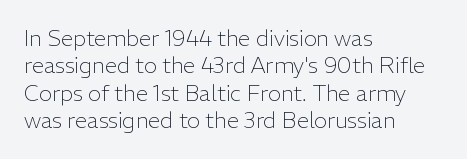
The image shows 22 px text type, upright; set left-aligned, normal line spacing (1.25x), normal letter spacing, not underlined.
